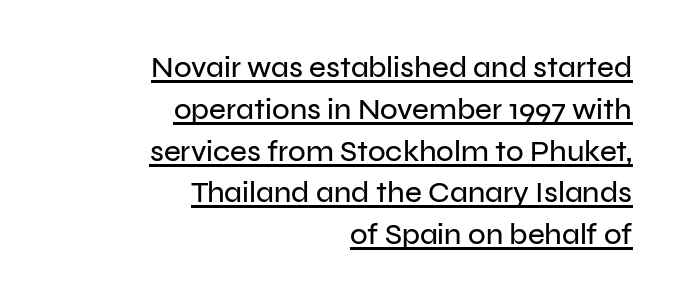
The image shows 29 px sans-serif type, upright; set right-aligned, normal line spacing (1.44x), normal letter spacing, underlined; low stroke contrast and a medium x-height.
